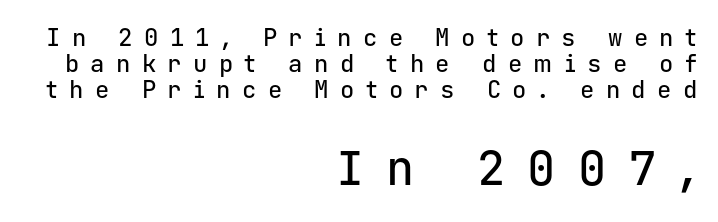
The image shows 47 px sans-serif type, upright, monospaced; set right-aligned, tight line spacing (1.09x), unusually wide letter spacing (+0.47 em), not underlined; the second (bottom) block is 1.96x larger; low stroke contrast and a medium x-height.
